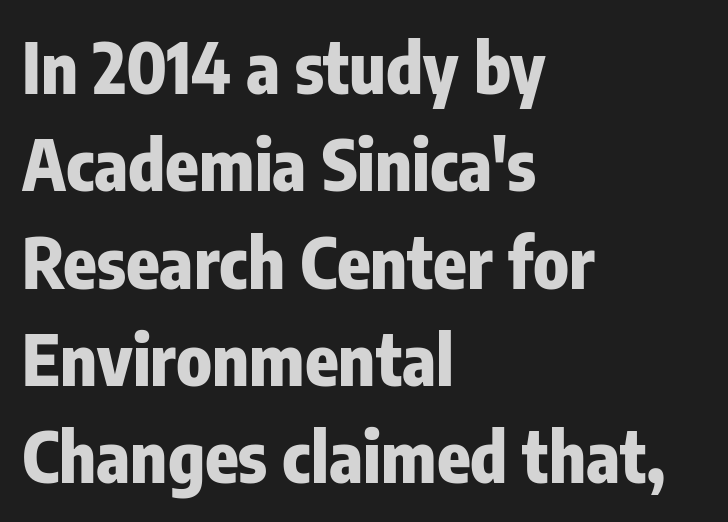
{"serif": "no", "italic": "no", "bold": "yes", "weight": "heavy", "width": "condensed", "stroke_contrast": "low", "x_height": "medium", "monospaced": "no", "underline": "no", "align": "left", "line_spacing": "normal", "line_spacing_ratio": 1.41, "letter_spacing": "normal", "letter_spacing_em": 0.0, "glyph_px": 69}
